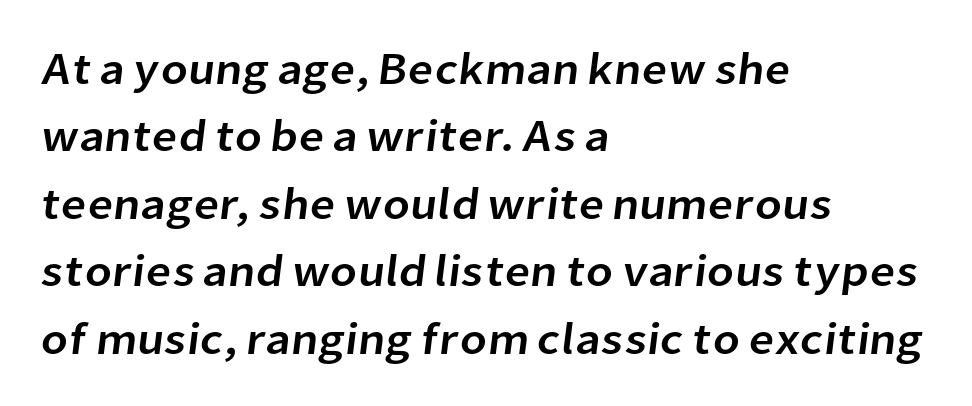
{"serif": "no", "width": "normal", "stroke_contrast": "low", "x_height": "medium", "monospaced": "no", "underline": "no", "align": "left", "line_spacing": "normal", "line_spacing_ratio": 1.5, "letter_spacing": "normal", "letter_spacing_em": 0.0, "glyph_px": 45}
